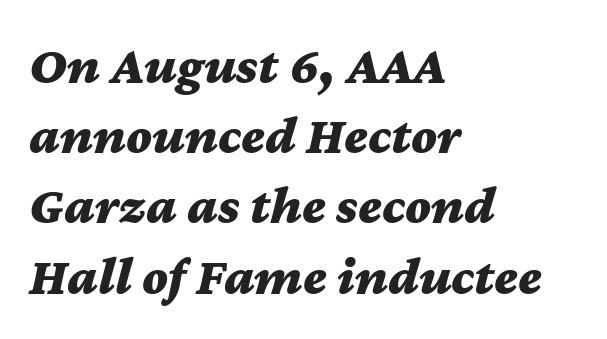
Q: Is the text bold? A: Yes.
Q: Is the text italic (slanted)? A: Yes, it leans right by about 12 degrees.
Q: Is the text underlined? A: No.
Q: How is the paragraph aligned? A: Left-aligned.
Q: Is the spacing between letters normal or unusually wide? A: Normal.
Q: Is the spacing between lines tight, normal or loose? A: Normal.
Q: Width (condensed, normal, or wide)? A: Wide.
Q: Stroke contrast? A: Medium.
Q: x-height? A: Medium.
Q: Monospaced? A: No.
